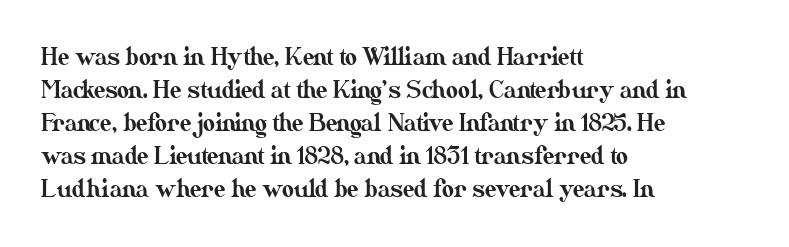
The block of text has a typical density, with ordinary space between rows. Tracking here is standard; glyphs follow each other at the usual distance. The strip under each line holds only bare page. The lettering holds an erect, upright posture throughout. Teacher's note: observe the even left margin — that is flush-left alignment.
